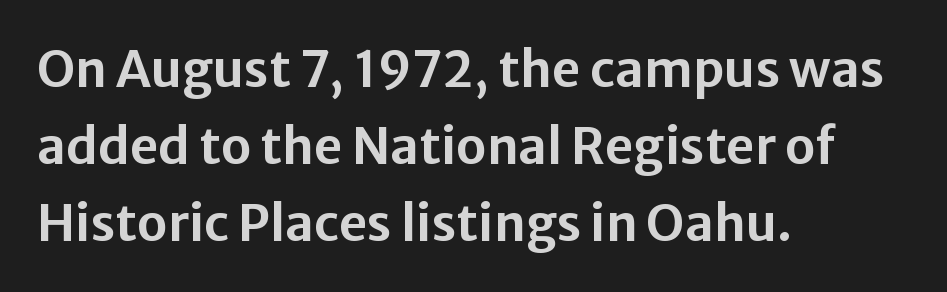
Q: Is the text italic (slanted)? A: No, it is upright.
Q: Is the typeface a serif or a sans-serif typeface? A: Sans-serif.
Q: Is the text underlined? A: No.
Q: How is the paragraph aligned? A: Left-aligned.
Q: Is the spacing between letters normal or unusually wide? A: Normal.
Q: Is the spacing between lines tight, normal or loose? A: Normal.
Q: Width (condensed, normal, or wide)? A: Normal.
Q: Stroke contrast? A: Low.
Q: x-height? A: Medium.
Q: Monospaced? A: No.
